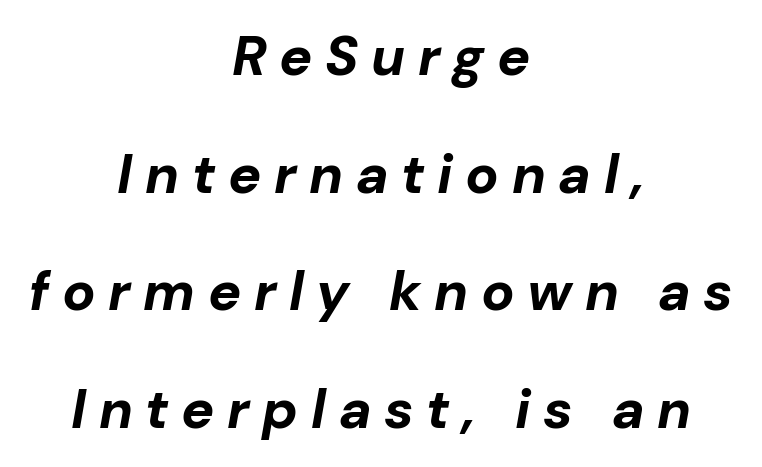
The paragraph shown floats in the horizontal middle. Horizontal bands of white between lines are thick stripes. Its strokes are broad and dark, the hallmark of bold type. Short note: letters widely spaced. Beneath every word, the page is bare.
